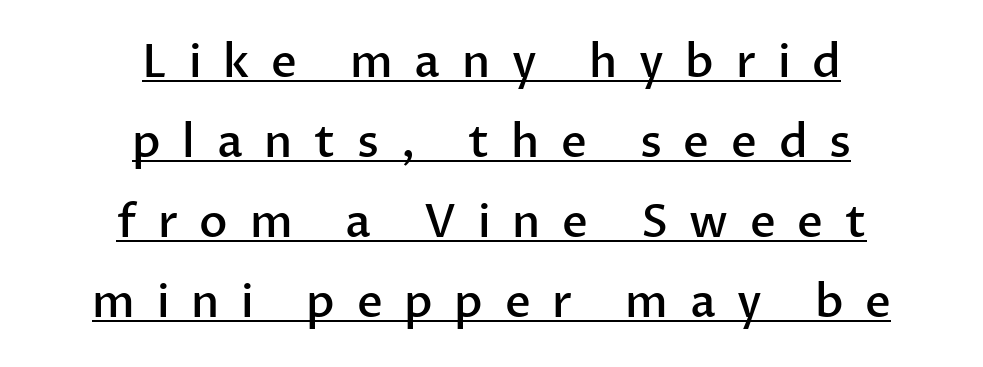
{"serif": "no", "italic": "no", "bold": "semi", "weight": "semibold", "width": "normal", "stroke_contrast": "low", "x_height": "medium", "monospaced": "no", "underline": "yes", "align": "center", "line_spacing_ratio": 1.78, "letter_spacing": "wide", "letter_spacing_em": 0.48, "glyph_px": 45}
